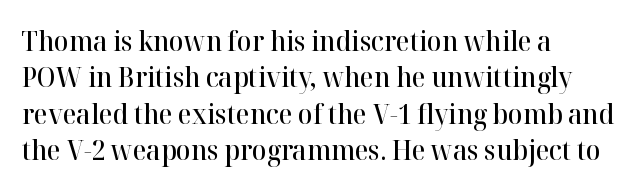
The image shows 27 px text type, upright; set left-aligned, normal line spacing (1.35x), normal letter spacing, not underlined.
